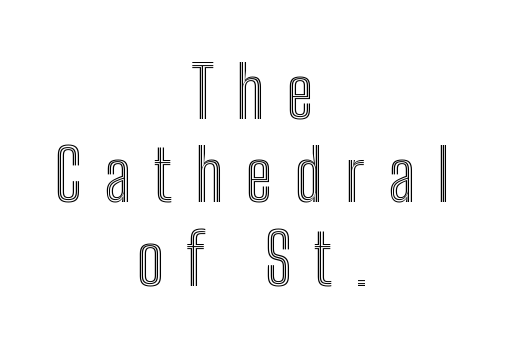
Q: Is the text italic (slanted)? A: No, it is upright.
Q: Is the text underlined? A: No.
Q: How is the paragraph aligned? A: Centered.
Q: Is the spacing between letters normal or unusually wide? A: Unusually wide.
Q: Width (condensed, normal, or wide)? A: Condensed.
Q: x-height? A: Medium.
Q: Monospaced? A: No.
